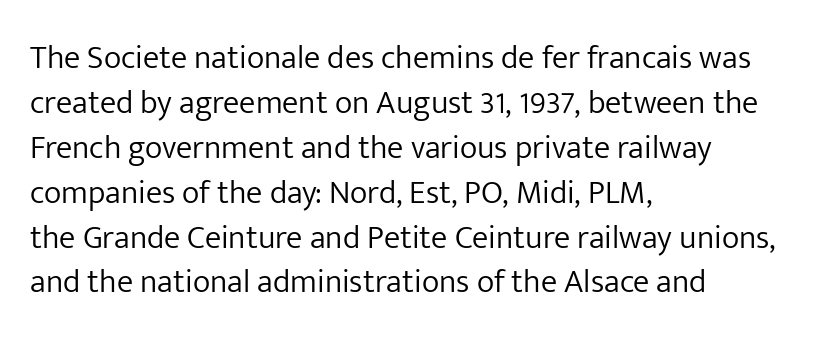
Q: Is the text bold? A: No.
Q: Is the text italic (slanted)? A: No, it is upright.
Q: Is the typeface a serif or a sans-serif typeface? A: Sans-serif.
Q: Is the text underlined? A: No.
Q: How is the paragraph aligned? A: Left-aligned.
Q: Is the spacing between letters normal or unusually wide? A: Normal.
Q: Is the spacing between lines tight, normal or loose? A: Normal.
Q: Width (condensed, normal, or wide)? A: Normal.
Q: Stroke contrast? A: Low.
Q: x-height? A: Medium.
Q: Monospaced? A: No.
